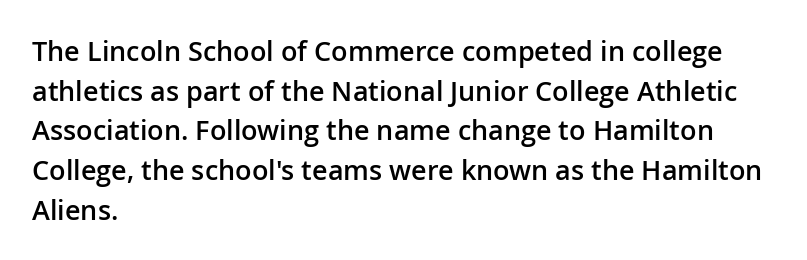
The image shows 27 px text type, upright; set left-aligned, normal line spacing (1.47x), normal letter spacing, not underlined.
